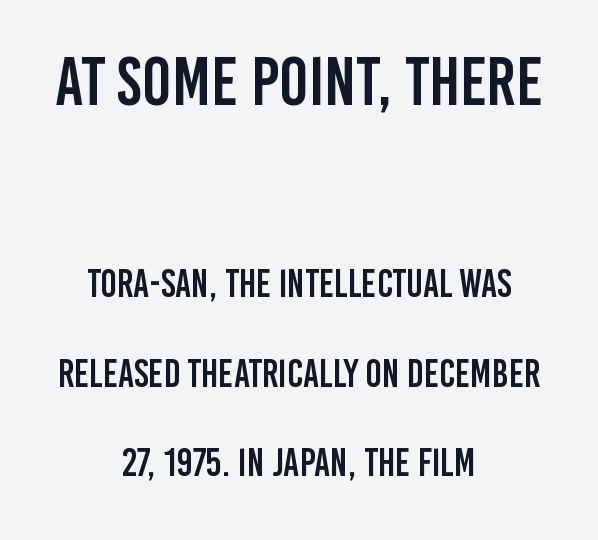
The image shows 69 px condensed sans-serif type, upright; set centered, loose line spacing (2.3x), normal letter spacing, not underlined; the first (top) block is 1.77x larger; low stroke contrast and a large x-height.
